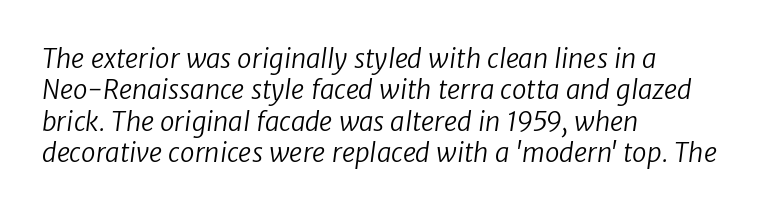
{"bold": "no", "underline": "no", "align": "left", "line_spacing_ratio": 1.21, "letter_spacing": "normal", "letter_spacing_em": 0.0, "glyph_px": 26}
